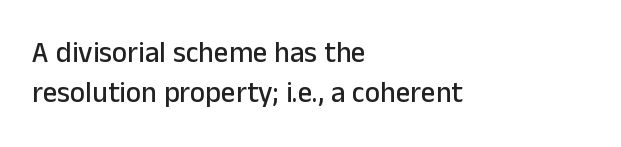
{"serif": "no", "italic": "no", "width": "normal", "stroke_contrast": "low", "x_height": "medium", "monospaced": "no", "underline": "no", "align": "left", "line_spacing": "normal", "line_spacing_ratio": 1.37, "letter_spacing": "normal", "letter_spacing_em": 0.0, "glyph_px": 29}
